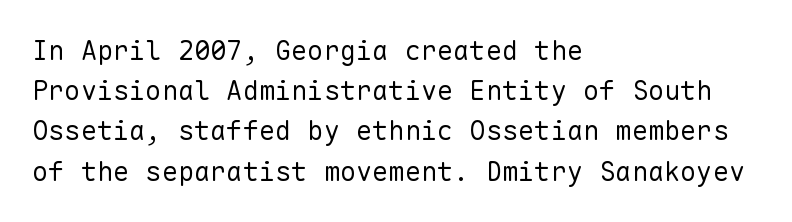
The image shows 27 px text type, upright; set left-aligned, normal line spacing (1.49x), normal letter spacing, not underlined.
